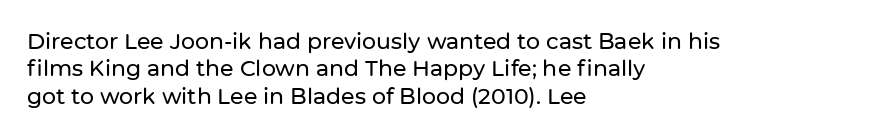
{"italic": "no", "underline": "no", "align": "left", "line_spacing_ratio": 1.24, "letter_spacing": "normal", "letter_spacing_em": 0.0, "glyph_px": 22}
